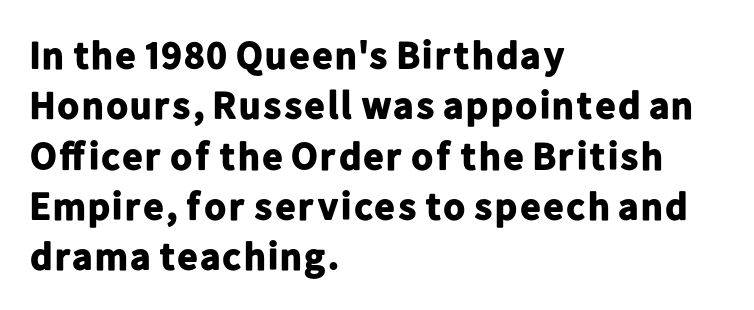
The words here are not underlined. In terms of leading, this rendering sits right in the middle. Nope, no serifs anywhere on these letters. The line texture is even and compact thanks to regular tracking. Typesetter's note: full bold, strokes at maximum text heaviness.
